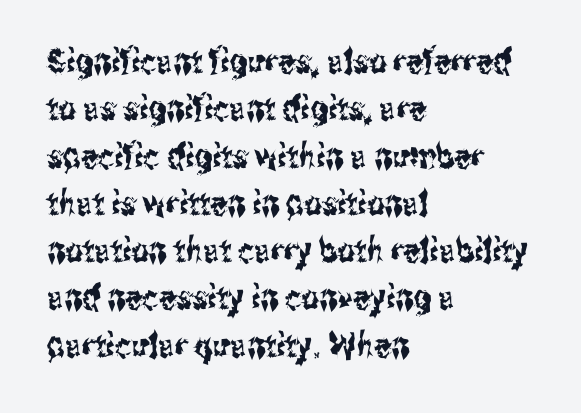
The area under the type is left untouched. The lines sit at an ordinary, default distance from one another. A typesetter would call this proportional, since set widths differ per character. Does the lettering tilt? It doesn't — this is upright. Layout note: lines flush left. The type is set solid horizontally, with unmodified tracking.
